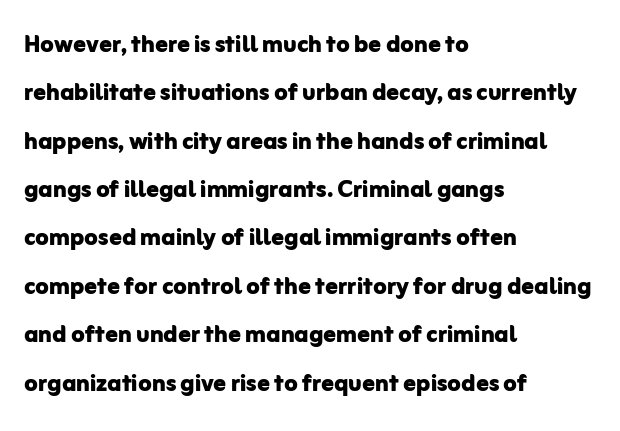
Is this a sans? Yes — the strokes have no serifs. Which margin do the lines hug? The left one — the right edge is uneven. Look at the tracking — it's just the regular setting, nothing added. Has an underline been added? It has not. Each glyph is drawn with heavy, bold strokes. Tall strokes in this sample are plumb rather than angled.
